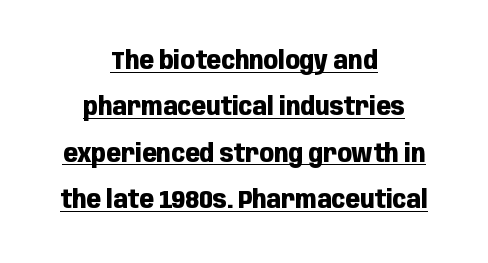
The image shows 24 px bold type, upright; set centered, loose line spacing (1.93x), normal letter spacing, underlined.
